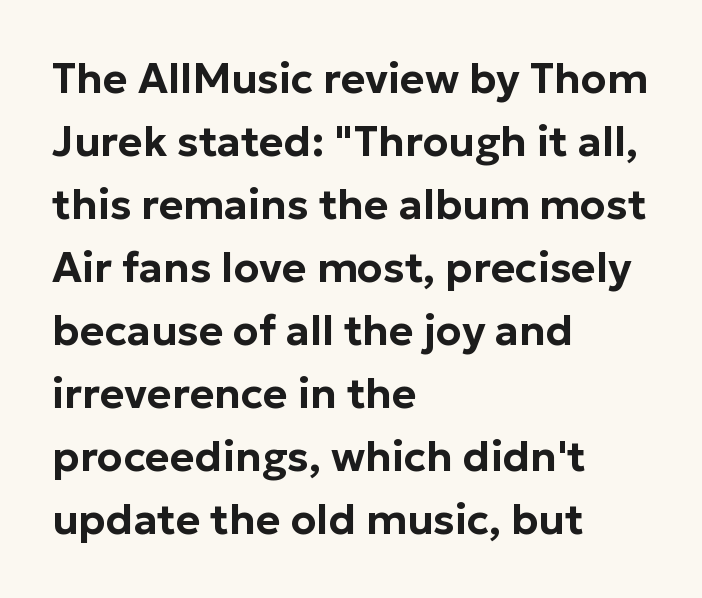
Q: Is the text italic (slanted)? A: No, it is upright.
Q: Is the typeface a serif or a sans-serif typeface? A: Sans-serif.
Q: Is the text underlined? A: No.
Q: How is the paragraph aligned? A: Left-aligned.
Q: Is the spacing between letters normal or unusually wide? A: Normal.
Q: Is the spacing between lines tight, normal or loose? A: Normal.
Q: Width (condensed, normal, or wide)? A: Normal.
Q: Stroke contrast? A: Low.
Q: x-height? A: Medium.
Q: Monospaced? A: No.
